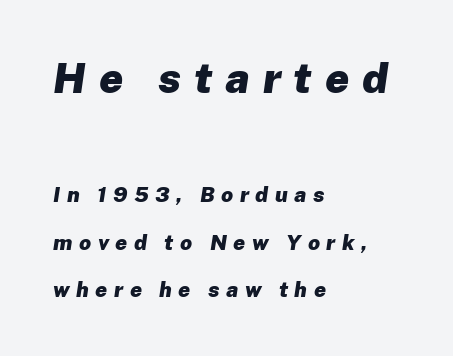
Q: Is the text bold? A: Yes.
Q: Is the text italic (slanted)? A: Yes, it leans right by about 8 degrees.
Q: Is the text underlined? A: No.
Q: How is the paragraph aligned? A: Left-aligned.
Q: Is the spacing between letters normal or unusually wide? A: Unusually wide.
Q: Is the spacing between lines tight, normal or loose? A: Loose.
Q: Which block of text is set in a larger size, the first (top) or the second (bottom)? A: The first (top) one.
Q: Width (condensed, normal, or wide)? A: Normal.
Q: Stroke contrast? A: Low.
Q: x-height? A: Medium.
Q: Monospaced? A: No.
